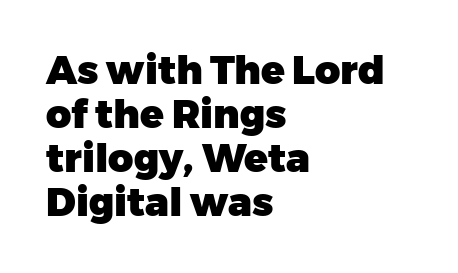
Q: Is the text bold? A: Yes.
Q: Is the text italic (slanted)? A: No, it is upright.
Q: Is the typeface a serif or a sans-serif typeface? A: Sans-serif.
Q: Is the text underlined? A: No.
Q: How is the paragraph aligned? A: Left-aligned.
Q: Is the spacing between letters normal or unusually wide? A: Normal.
Q: Is the spacing between lines tight, normal or loose? A: Tight.
Q: Width (condensed, normal, or wide)? A: Normal.
Q: Stroke contrast? A: Low.
Q: x-height? A: Medium.
Q: Monospaced? A: No.
